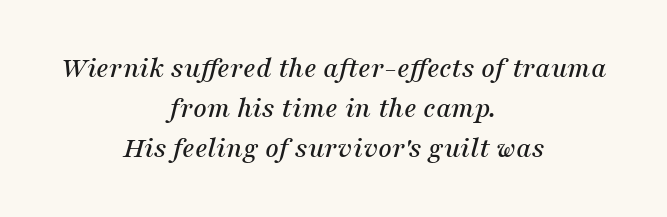
{"serif": "yes", "italic": "yes", "lean": "right", "slant_degrees": 16, "width": "normal", "stroke_contrast": "medium", "x_height": "medium", "monospaced": "no", "underline": "no", "align": "center", "line_spacing": "normal", "line_spacing_ratio": 1.33, "letter_spacing": "normal", "letter_spacing_em": 0.0, "glyph_px": 30}
